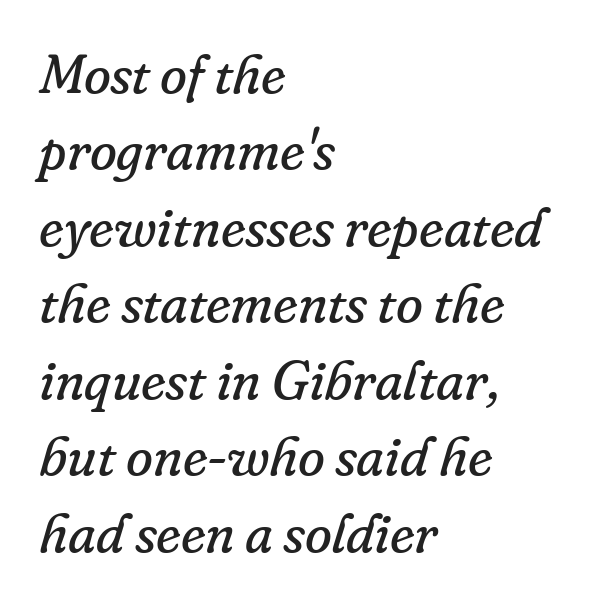
The image shows 55 px regular-weight serif type, italic (leaning right); set left-aligned, normal line spacing (1.39x), normal letter spacing, not underlined; low stroke contrast and a small x-height.
